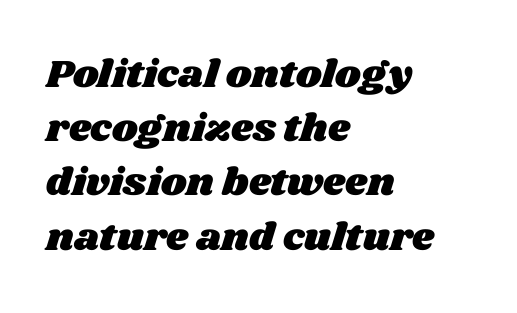
{"width": "wide", "stroke_contrast": "medium", "x_height": "large", "monospaced": "no", "underline": "no", "align": "left", "line_spacing": "normal", "line_spacing_ratio": 1.39, "letter_spacing": "normal", "letter_spacing_em": 0.0, "glyph_px": 39}
